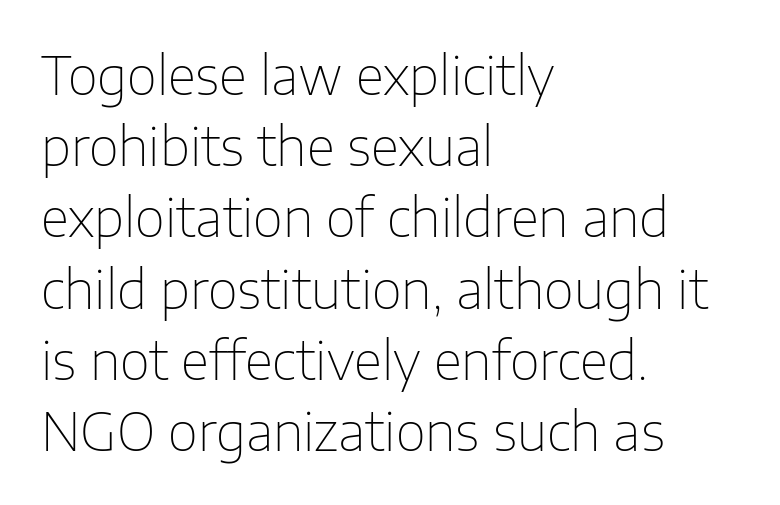
The image shows 52 px thin sans-serif type, upright; set left-aligned, normal line spacing (1.37x), normal letter spacing, not underlined; low stroke contrast and a medium x-height.
